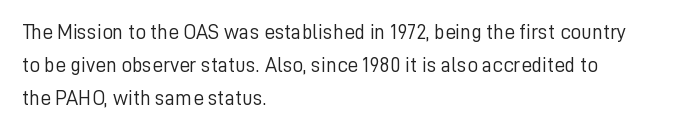
Q: Is the text bold? A: No.
Q: Is the text italic (slanted)? A: No, it is upright.
Q: Is the text underlined? A: No.
Q: How is the paragraph aligned? A: Left-aligned.
Q: Is the spacing between letters normal or unusually wide? A: Normal.
Q: Is the spacing between lines tight, normal or loose? A: Normal.
